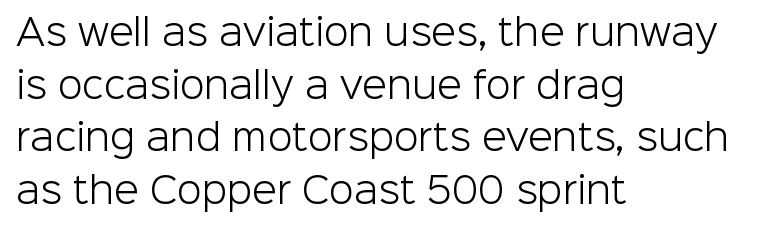
Nope, not italic — everything's standing straight. Spacing between characters is what you'd get straight out of the box. Spacing verdict: proportional, widths tailored to each character. Rows of type keep a routine distance in the vertical direction.
